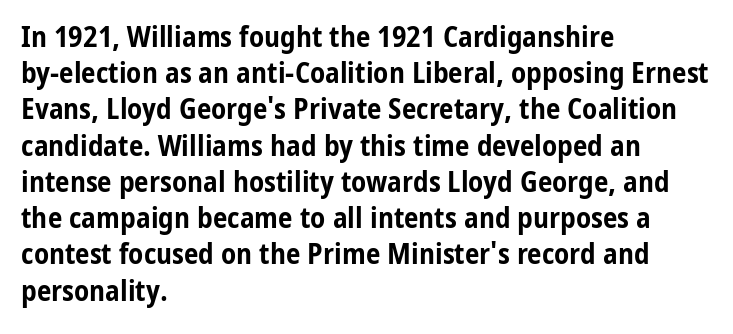
Q: Is the text bold? A: Yes.
Q: Is the text italic (slanted)? A: No, it is upright.
Q: Is the typeface a serif or a sans-serif typeface? A: Sans-serif.
Q: Is the text underlined? A: No.
Q: How is the paragraph aligned? A: Left-aligned.
Q: Is the spacing between letters normal or unusually wide? A: Normal.
Q: Is the spacing between lines tight, normal or loose? A: Normal.
Q: Width (condensed, normal, or wide)? A: Condensed.
Q: Stroke contrast? A: Low.
Q: x-height? A: Medium.
Q: Monospaced? A: No.
